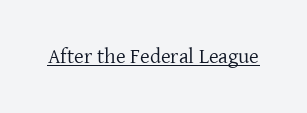
{"italic": "no", "bold": "no", "underline": "yes", "letter_spacing": "normal", "letter_spacing_em": 0.0, "glyph_px": 21}
